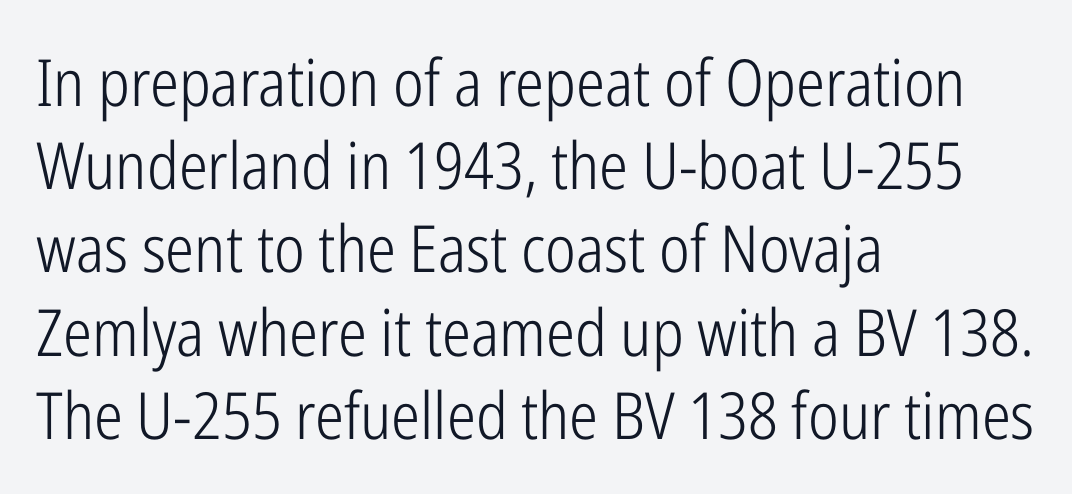
{"serif": "no", "italic": "no", "bold": "no", "weight": "light", "width": "condensed", "stroke_contrast": "low", "x_height": "medium", "monospaced": "no", "underline": "no", "align": "left", "line_spacing": "normal", "line_spacing_ratio": 1.28, "letter_spacing": "normal", "letter_spacing_em": 0.0, "glyph_px": 65}
